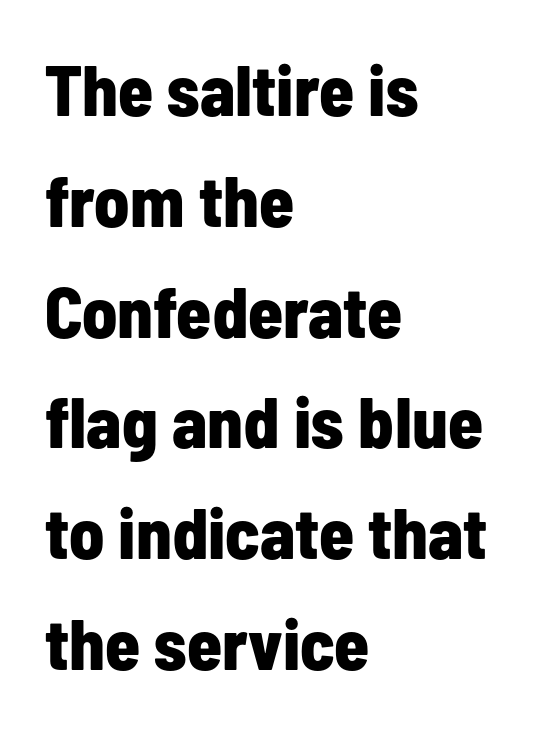
Q: Is the text bold? A: Yes.
Q: Is the text italic (slanted)? A: No, it is upright.
Q: Is the typeface a serif or a sans-serif typeface? A: Sans-serif.
Q: Is the text underlined? A: No.
Q: How is the paragraph aligned? A: Left-aligned.
Q: Is the spacing between letters normal or unusually wide? A: Normal.
Q: Is the spacing between lines tight, normal or loose? A: Normal.
Q: Width (condensed, normal, or wide)? A: Condensed.
Q: Stroke contrast? A: Low.
Q: x-height? A: Medium.
Q: Monospaced? A: No.
